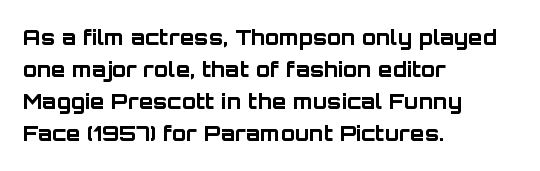
Q: Is the text bold? A: Yes.
Q: Is the text italic (slanted)? A: No, it is upright.
Q: Is the text underlined? A: No.
Q: How is the paragraph aligned? A: Left-aligned.
Q: Is the spacing between letters normal or unusually wide? A: Normal.
Q: Is the spacing between lines tight, normal or loose? A: Normal.
